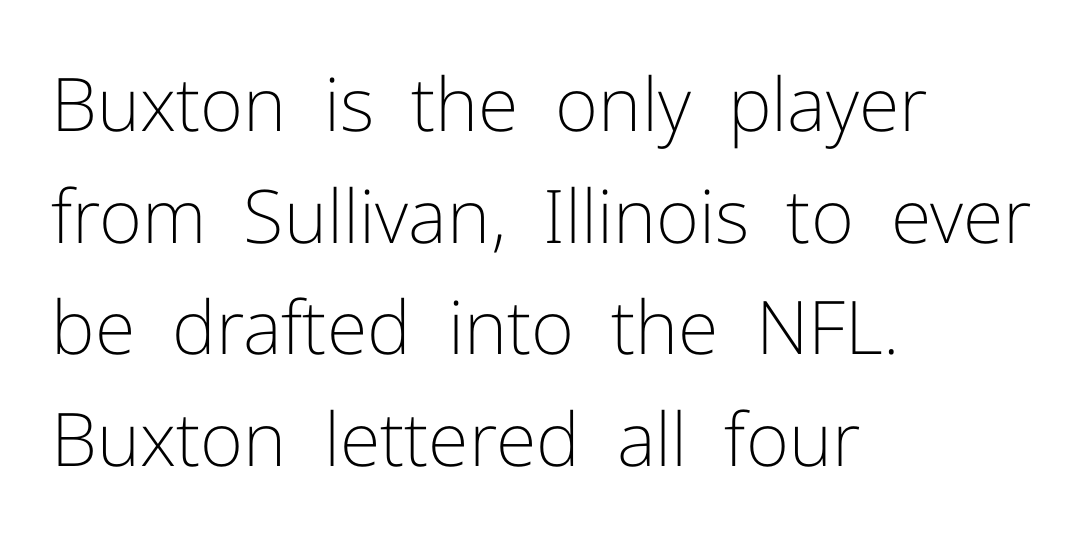
Q: Is the text bold? A: No.
Q: Is the text italic (slanted)? A: No, it is upright.
Q: Is the typeface a serif or a sans-serif typeface? A: Sans-serif.
Q: Is the text underlined? A: No.
Q: How is the paragraph aligned? A: Left-aligned.
Q: Is the spacing between letters normal or unusually wide? A: Normal.
Q: Is the spacing between lines tight, normal or loose? A: Normal.
Q: Width (condensed, normal, or wide)? A: Normal.
Q: Stroke contrast? A: Low.
Q: x-height? A: Medium.
Q: Monospaced? A: No.
